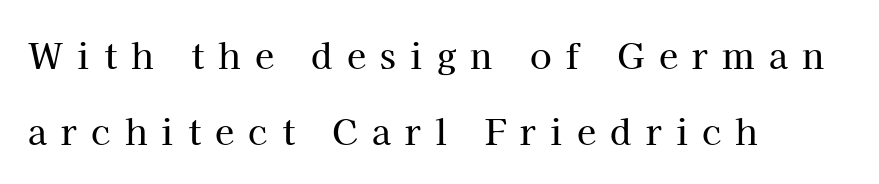
This sample uses a serif face. When letters stand straight like this, we call the style roman or upright. The lines are spread far apart with generous leading. A typesetter would call this proportional, since set widths differ per character.
